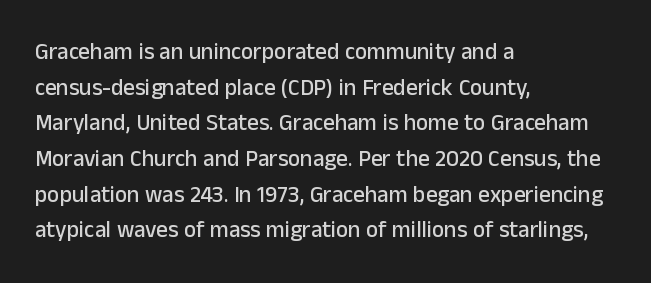
Every row of glyphs begins at an identical x-position on the left. The passage shown has conventional tracking throughout. A typesetter would mark this as roman, not italic. Letters rest on an invisible, unmarked baseline. In terms of leading, this rendering sits right in the middle.
